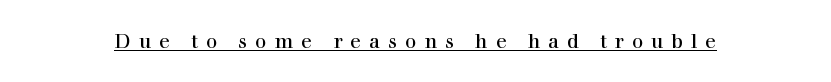
The image shows 20 px text type, upright; set unusually wide letter spacing (+0.39 em), underlined.
